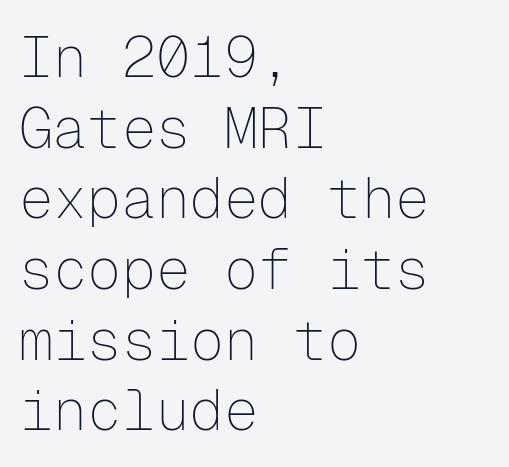
This sample has the even, mechanical cadence of fixed-width lettering. The lettering stays uniformly vertical, giving the passage a roman look. The weight would be labelled regular, book, light, or lighter still. Serifs: no, the terminals of the letterforms are clean. The lines are quadded left.
